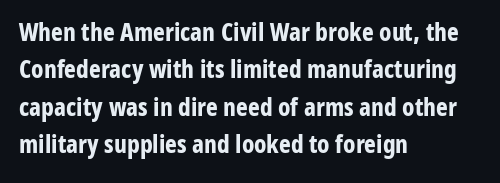
Baseline-to-baseline distance is the conventional proportion of letter height. The typesetter chose a ragged-right arrangement here. The zone under the glyphs is completely vacant. Typesetter's note: full bold, strokes at maximum text heaviness. In terms of posture, this sample is upright. The horizontal fit of the characters is conventional and even.
